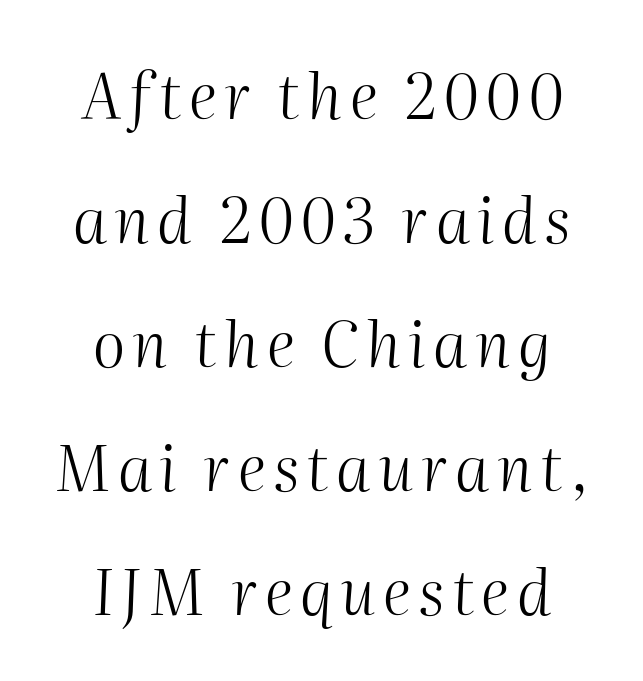
Vertical stems look standard width or narrower in stroke. Horizontally, the lines are justified to the midpoint only. Note the varied advance widths — an 'i' is clearly narrower than an 'm'. Anything drawn beneath the words? Only blank space. These lines stand farther apart than default settings would place them. If you drew a line through each stem, it would be angled.
